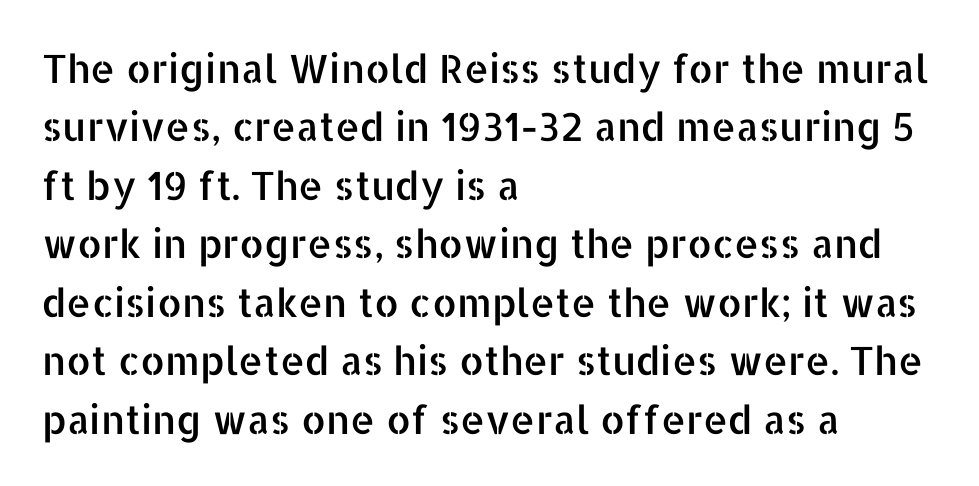
You can tell from the bare stems that sans-serif type was used. Layout note: lines flush left. Looks like regular typesetting: each glyph gets only the width it needs. The area under the type is left untouched.
